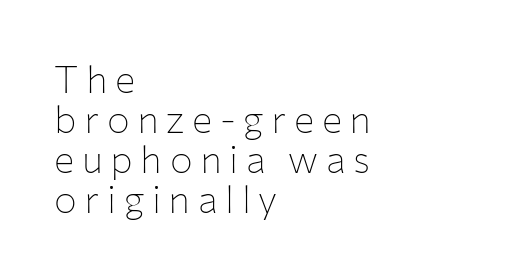
The image shows 38 px thin sans-serif type, upright; set left-aligned, tight line spacing (1.05x), unusually wide letter spacing (+0.2 em), not underlined; low stroke contrast and a medium x-height.
